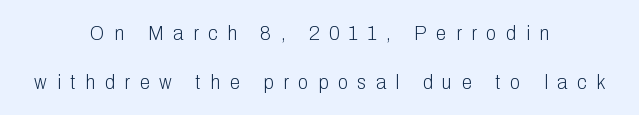
{"italic": "no", "bold": "no", "underline": "no", "align": "center", "line_spacing": "loose", "line_spacing_ratio": 2.32, "letter_spacing": "wide", "letter_spacing_em": 0.46, "glyph_px": 21}
